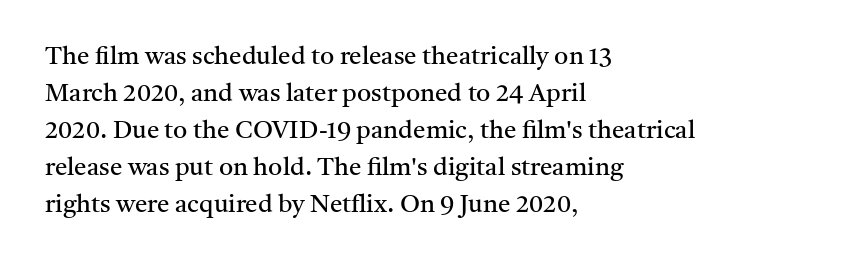
The image shows 25 px text type, upright; set left-aligned, normal line spacing (1.48x), normal letter spacing, not underlined.
